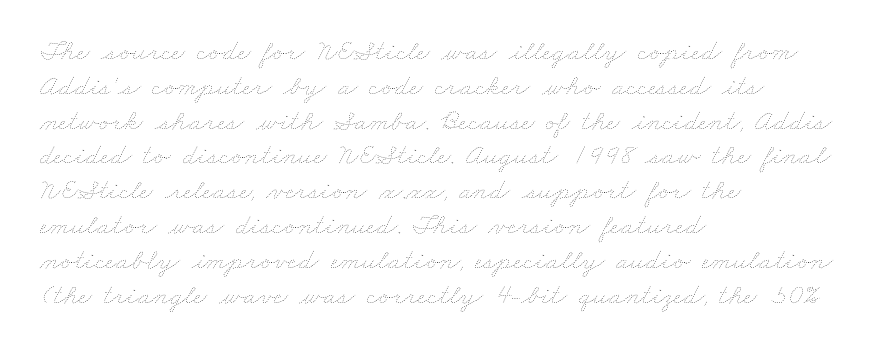
The rendering uses natural spacing where letterforms have individual widths. No letter is thick-stroked: the sample isn't bold. The paragraph shown leans on its left margin. Between one letter and the next there's only the usual sliver of space.
